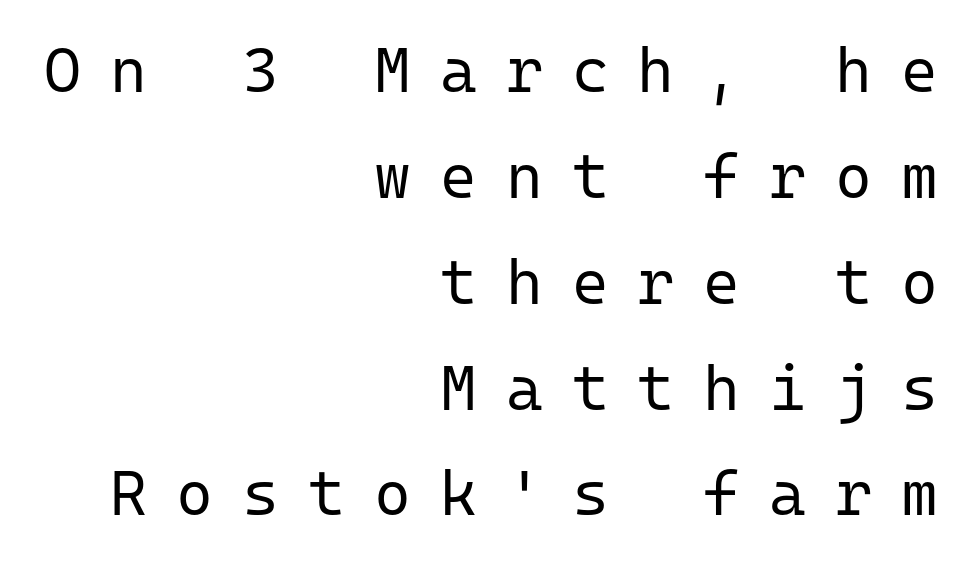
The font family rendered here belongs to the sans-serif group. Spacing between characters has been opened up far beyond the box default. Beneath every word, the page is bare. Successive baselines arrive at the customary interval.
